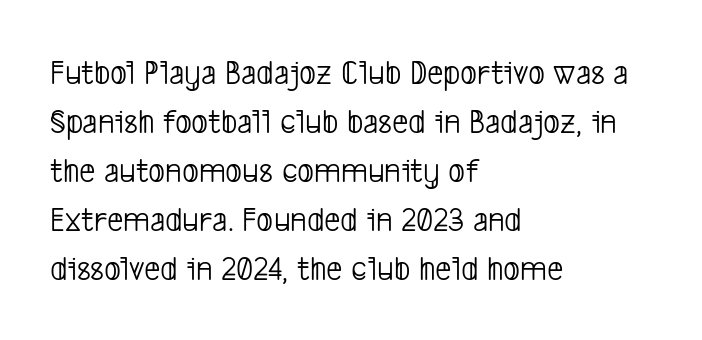
This block has exactly the height ordinary leading produces. Observe the ordinary spacing: letters are neighbours, not strangers. Letters have the restrained weight of plain body copy at most. Left-aligned paragraph, ragged on the right. These lines are composed in type without serifs.
